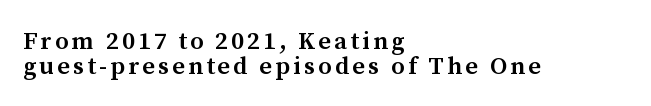
Successive baselines arrive quickly, one right under another. Teacher's note: observe the even left margin — that is flush-left alignment. Rule under the text: the space is simply empty. The glyphs have the mass of a demibold cut, below bold. Do the letters lean? They stand straight.
